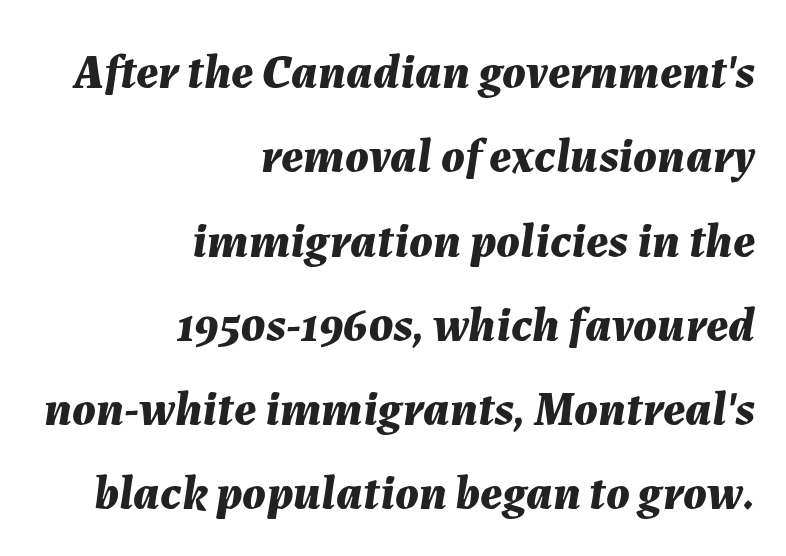
Q: Is the text bold? A: Yes.
Q: Is the text italic (slanted)? A: Yes, it leans right by about 7 degrees.
Q: Is the text underlined? A: No.
Q: How is the paragraph aligned? A: Right-aligned.
Q: Is the spacing between letters normal or unusually wide? A: Normal.
Q: Width (condensed, normal, or wide)? A: Normal.
Q: Stroke contrast? A: Medium.
Q: x-height? A: Medium.
Q: Monospaced? A: No.
